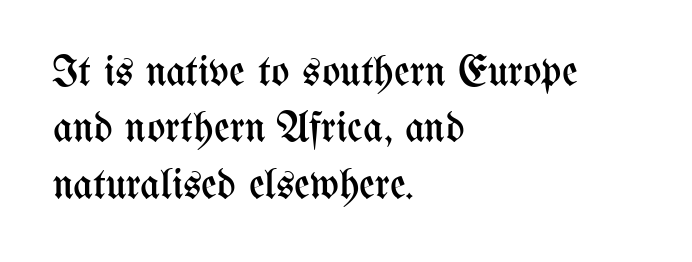
The image shows 43 px regular-weight, condensed type, upright; set left-aligned, normal line spacing (1.31x), normal letter spacing, not underlined; medium stroke contrast and a medium x-height.
